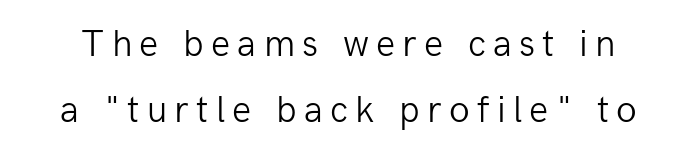
The image shows 38 px light sans-serif type, upright; set line spacing 1.73x, not underlined; low stroke contrast and a medium x-height.
